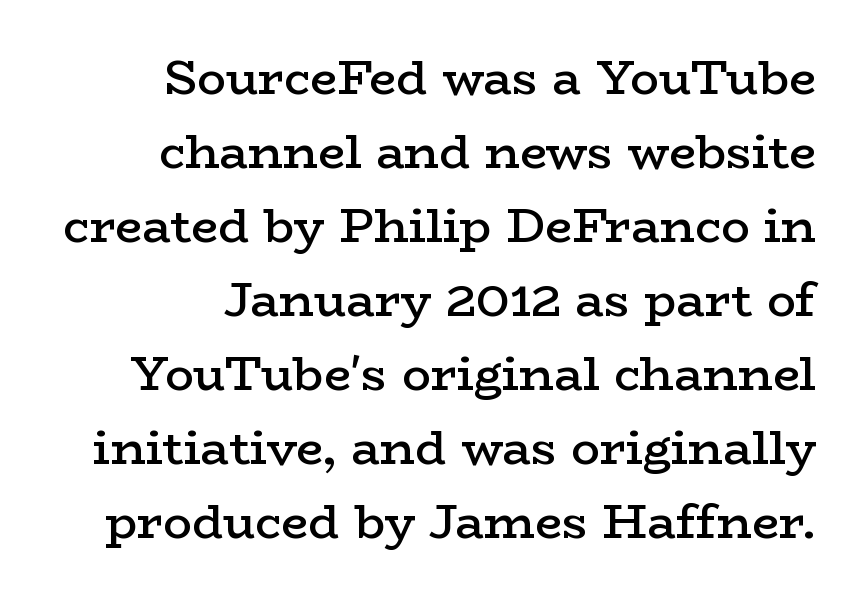
The image shows 48 px semibold, wide serif type, upright; set right-aligned, normal line spacing (1.54x), normal letter spacing, not underlined; low stroke contrast and a medium x-height.
